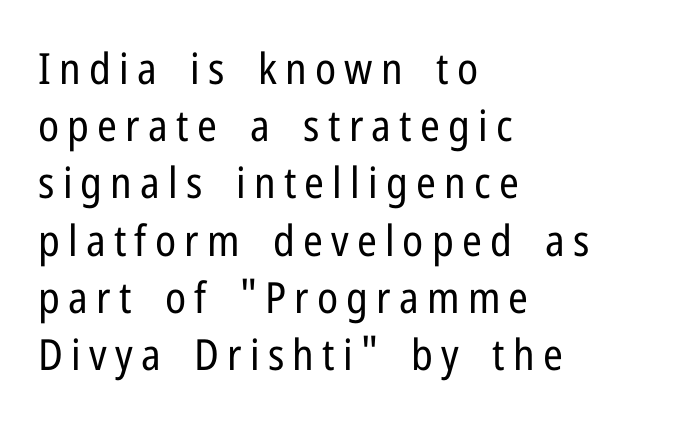
The image shows 43 px regular-weight, condensed sans-serif type, upright; set left-aligned, normal line spacing (1.33x), not underlined; low stroke contrast and a medium x-height.
